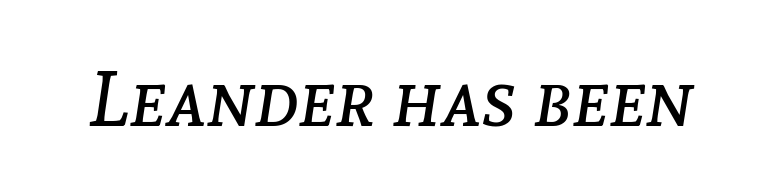
Q: Is the text bold? A: No.
Q: Is the text italic (slanted)? A: Yes, it leans right by about 8 degrees.
Q: Is the text underlined? A: No.
Q: Is the spacing between letters normal or unusually wide? A: Normal.
Q: Width (condensed, normal, or wide)? A: Normal.
Q: Stroke contrast? A: Low.
Q: x-height? A: Medium.
Q: Monospaced? A: No.
